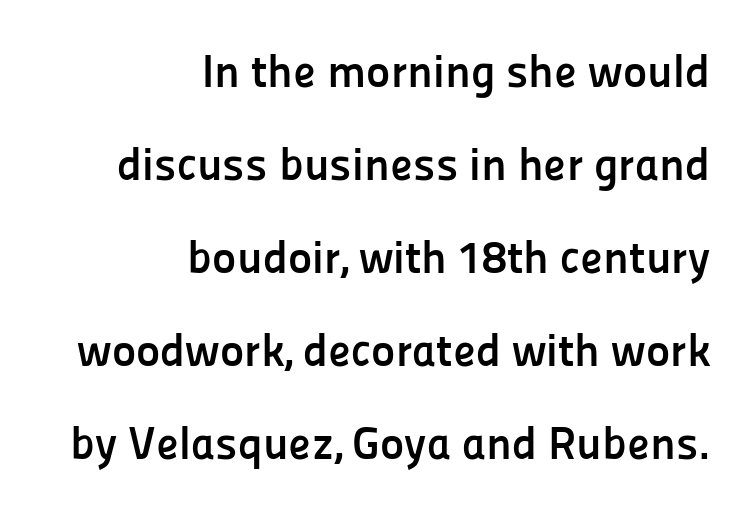
{"serif": "no", "italic": "no", "bold": "yes", "weight": "semibold", "width": "normal", "stroke_contrast": "low", "x_height": "medium", "monospaced": "no", "underline": "no", "align": "right", "line_spacing": "loose", "line_spacing_ratio": 2.02, "letter_spacing": "normal", "letter_spacing_em": 0.0, "glyph_px": 46}
